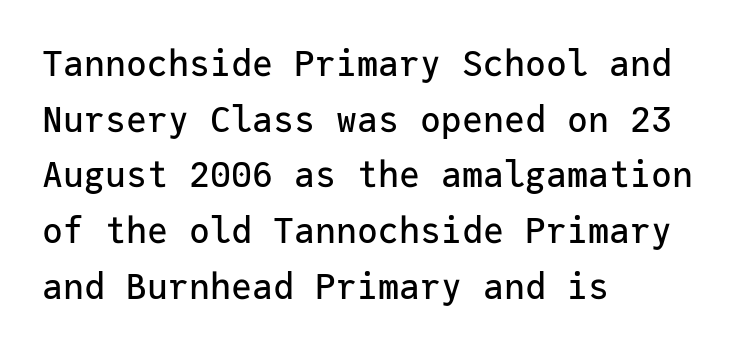
Q: Is the text italic (slanted)? A: No, it is upright.
Q: Is the typeface a serif or a sans-serif typeface? A: Sans-serif.
Q: Is the text underlined? A: No.
Q: How is the paragraph aligned? A: Left-aligned.
Q: Is the spacing between letters normal or unusually wide? A: Normal.
Q: Is the spacing between lines tight, normal or loose? A: Normal.
Q: Width (condensed, normal, or wide)? A: Normal.
Q: Stroke contrast? A: Low.
Q: x-height? A: Medium.
Q: Monospaced? A: Yes.
